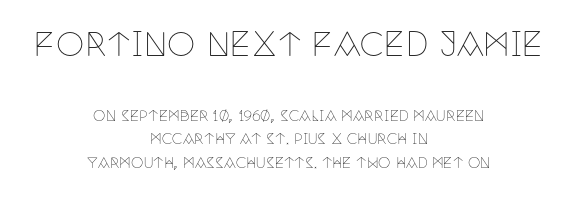
{"serif": "yes", "italic": "no", "bold": "no", "weight": "thin", "width": "condensed", "stroke_contrast": "low", "x_height": "large", "monospaced": "no", "underline": "no", "align": "center", "line_spacing": "normal", "line_spacing_ratio": 1.67, "letter_spacing": "normal", "letter_spacing_em": 0.0, "larger_block": "first", "size_ratio": 2.29, "glyph_px": 32}
